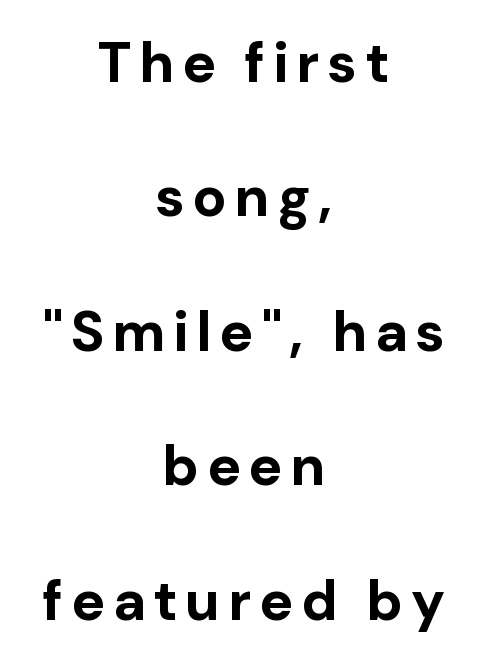
{"serif": "no", "italic": "no", "bold": "yes", "weight": "bold", "width": "normal", "stroke_contrast": "low", "x_height": "medium", "monospaced": "no", "underline": "no", "align": "center", "line_spacing": "loose", "line_spacing_ratio": 2.4, "glyph_px": 56}
